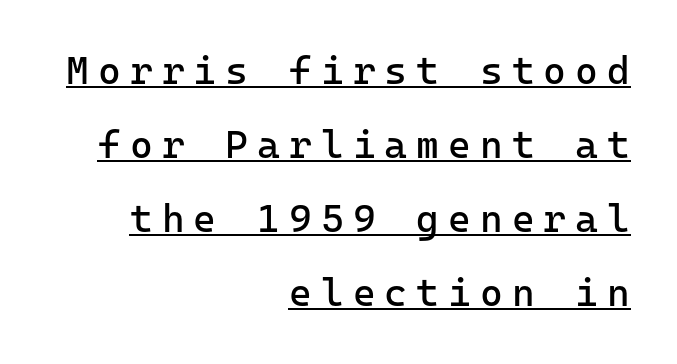
Q: Is the text bold? A: No.
Q: Is the text italic (slanted)? A: No, it is upright.
Q: Is the typeface a serif or a sans-serif typeface? A: Sans-serif.
Q: Is the text underlined? A: Yes.
Q: How is the paragraph aligned? A: Right-aligned.
Q: Is the spacing between letters normal or unusually wide? A: Unusually wide.
Q: Is the spacing between lines tight, normal or loose? A: Loose.
Q: Width (condensed, normal, or wide)? A: Normal.
Q: Stroke contrast? A: Low.
Q: x-height? A: Medium.
Q: Monospaced? A: Yes.
